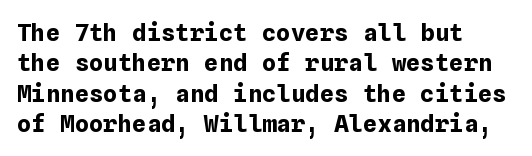
{"italic": "no", "bold": "yes", "underline": "no", "align": "left", "line_spacing": "normal", "line_spacing_ratio": 1.27, "letter_spacing": "normal", "letter_spacing_em": 0.0, "glyph_px": 24}
